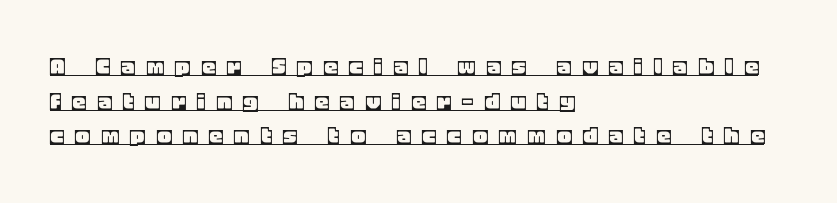
The image shows 26 px text type, upright; set left-aligned, normal line spacing (1.33x), unusually wide letter spacing (+0.48 em), underlined.
